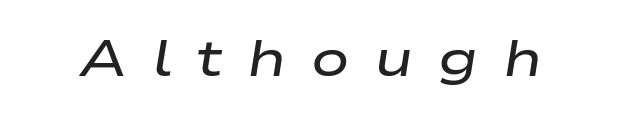
The image shows 51 px semibold, wide type, italic (leaning right); set unusually wide letter spacing (+0.48 em), not underlined; low stroke contrast and a medium x-height.
